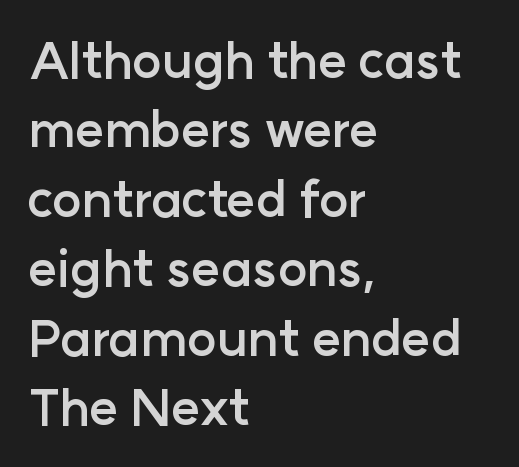
The image shows 50 px semibold sans-serif type, upright; set left-aligned, normal line spacing (1.39x), normal letter spacing, not underlined; low stroke contrast and a medium x-height.
